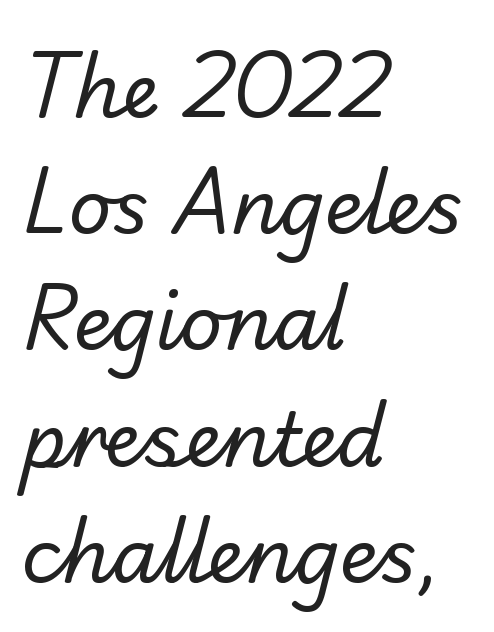
Successive baselines arrive at the customary interval. Is this a fixed-width face? No — the glyphs have proportional, varying widths. Bold? No — there's no thickening of the strokes. The gap between lines stays unmarked.
